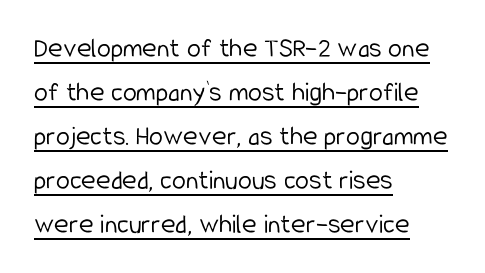
Q: Is the text bold? A: No.
Q: Is the text italic (slanted)? A: No, it is upright.
Q: Is the typeface a serif or a sans-serif typeface? A: Sans-serif.
Q: Is the text underlined? A: Yes.
Q: How is the paragraph aligned? A: Left-aligned.
Q: Is the spacing between letters normal or unusually wide? A: Normal.
Q: Is the spacing between lines tight, normal or loose? A: Normal.
Q: Width (condensed, normal, or wide)? A: Condensed.
Q: Stroke contrast? A: Low.
Q: x-height? A: Medium.
Q: Monospaced? A: No.
